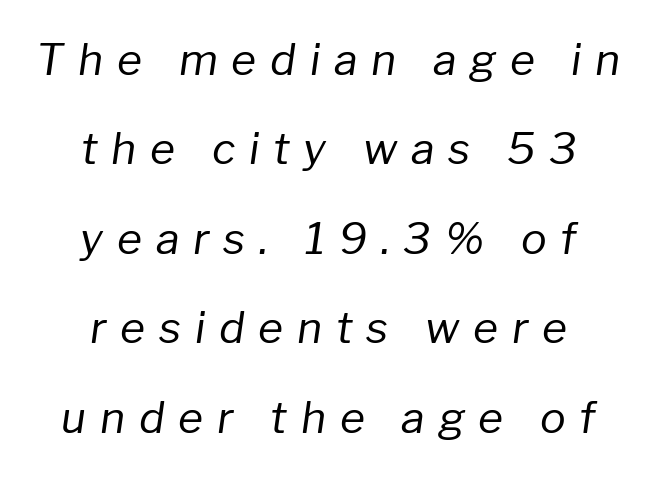
Would a proofreader flag this as italicized? Yes. The typesetting does not lean heavy: it is not bold. Leftover space on each line is divided equally before and after the words. A great deal of white space separates one row of letters from the next. Each word looks stretched out because of the extra space between its letters.
